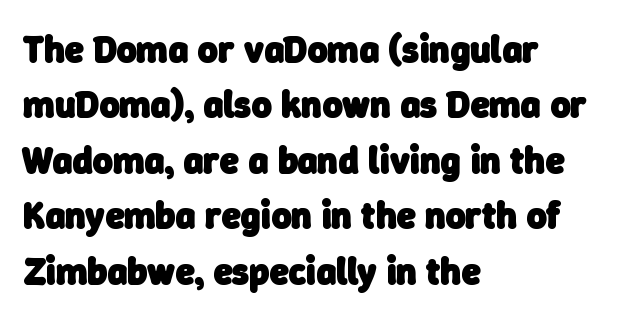
On the weight axis this lands at bold, roughly 700. Observe the absence of serifs on each vertical stroke in this sample. Does the leading feel generous? No, just average. The ragged edge is on the right, which tells us the setting is flush left.
